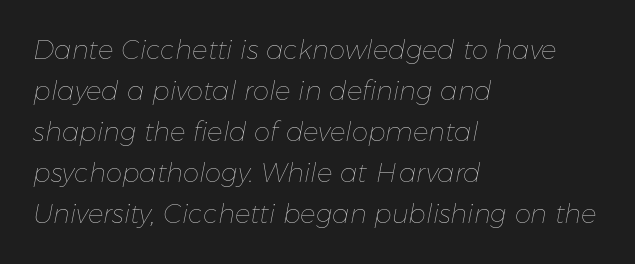
The ragged edge is on the right, which tells us the setting is flush left. Is the stroke heavy? The answer is a plain regular-or-lighter. An italicized treatment has been applied to the whole sample. Any mark beneath the type? The region is blank. Between one letter and the next there's only the usual sliver of space. Is there much room between lines? A standard amount, neither cramped nor airy.
